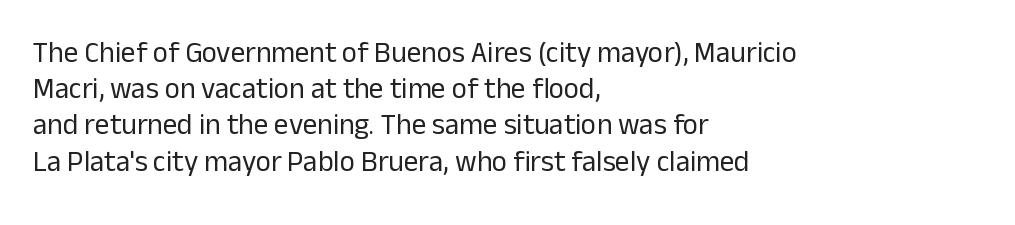
{"serif": "no", "italic": "no", "bold": "no", "weight": "regular", "width": "normal", "stroke_contrast": "low", "x_height": "medium", "monospaced": "no", "underline": "no", "align": "left", "line_spacing": "normal", "line_spacing_ratio": 1.25, "letter_spacing": "normal", "letter_spacing_em": 0.0, "glyph_px": 29}
